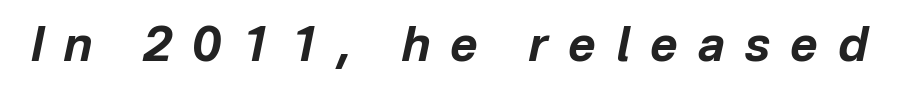
{"italic": "yes", "lean": "right", "slant_degrees": 12, "bold": "yes", "weight": "bold", "width": "normal", "stroke_contrast": "low", "x_height": "medium", "monospaced": "no", "underline": "no", "letter_spacing": "wide", "letter_spacing_em": 0.43, "glyph_px": 47}
